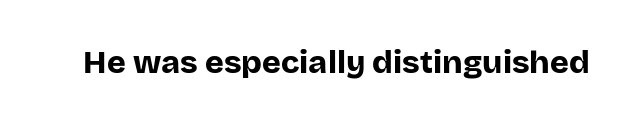
Q: Is the text bold? A: Yes.
Q: Is the text italic (slanted)? A: No, it is upright.
Q: Is the typeface a serif or a sans-serif typeface? A: Sans-serif.
Q: Is the text underlined? A: No.
Q: Is the spacing between letters normal or unusually wide? A: Normal.
Q: Width (condensed, normal, or wide)? A: Normal.
Q: Stroke contrast? A: Low.
Q: x-height? A: Large.
Q: Monospaced? A: No.
